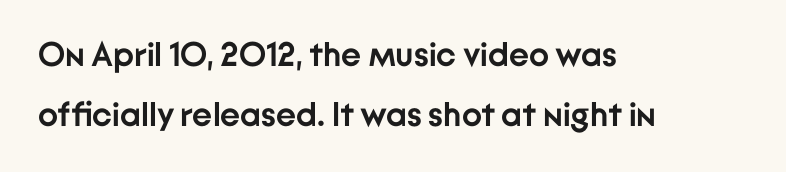
Proportional: the letters do not fall into vertical columns. Nobody touched the tracking dial on this one. This is the regular roman posture of the typeface. Heavy-handed strokes throughout: this text is bold. I'd call this a sans setting — the letters go barefoot.
